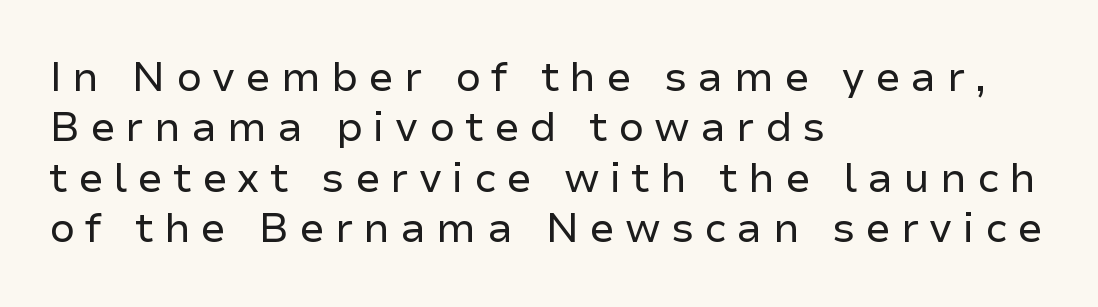
{"serif": "no", "italic": "no", "bold": "no", "weight": "regular", "width": "normal", "stroke_contrast": "low", "x_height": "medium", "monospaced": "no", "underline": "no", "align": "left", "line_spacing_ratio": 1.23, "letter_spacing": "wide", "letter_spacing_em": 0.25, "glyph_px": 41}
